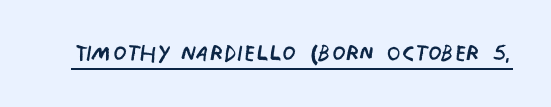
Q: Is the text bold? A: No.
Q: Is the typeface a serif or a sans-serif typeface? A: Sans-serif.
Q: Is the text underlined? A: Yes.
Q: Is the spacing between letters normal or unusually wide? A: Normal.
Q: Width (condensed, normal, or wide)? A: Condensed.
Q: Stroke contrast? A: Low.
Q: x-height? A: Large.
Q: Monospaced? A: No.
